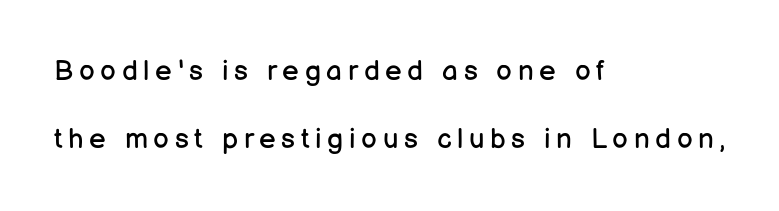
{"serif": "no", "italic": "no", "bold": "no", "weight": "regular", "width": "normal", "stroke_contrast": "low", "x_height": "medium", "monospaced": "no", "underline": "no", "align": "left", "line_spacing": "loose", "line_spacing_ratio": 2.42, "letter_spacing": "wide", "letter_spacing_em": 0.2, "glyph_px": 28}
